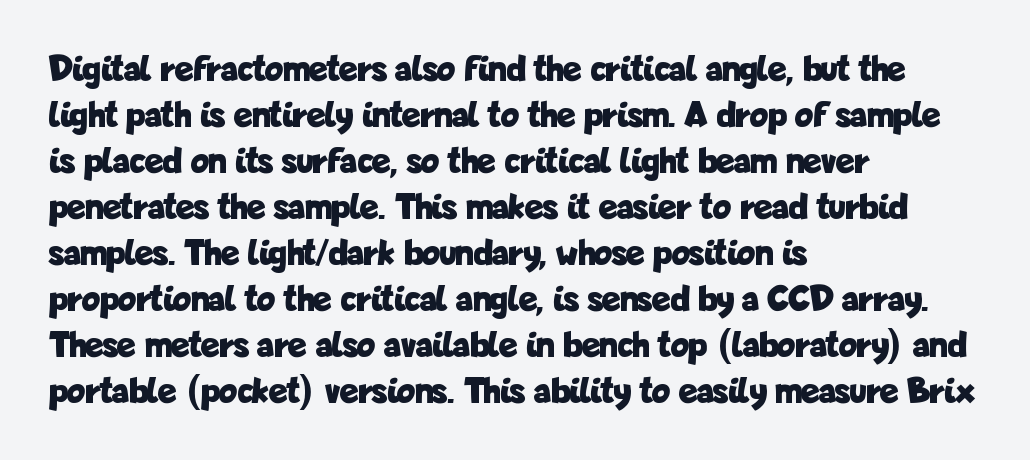
The image shows 38 px bold, condensed sans-serif type, upright; set left-aligned, line spacing 1.21x, normal letter spacing, not underlined; low stroke contrast and a medium x-height.
